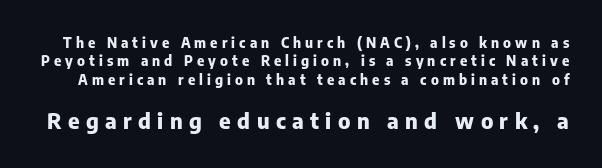
The image shows 22 px bold type, upright; set normal line spacing (1.32x), unusually wide letter spacing (+0.29 em), not underlined; the second (bottom) block is 1.57x larger.
